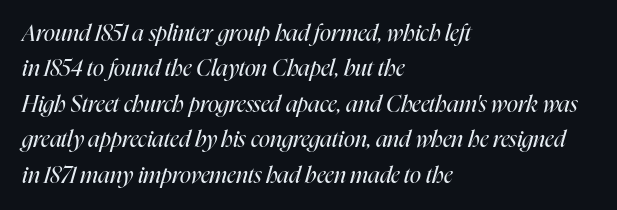
The image shows 23 px text type, italic (leaning right); set left-aligned, normal line spacing (1.54x), normal letter spacing, not underlined.
